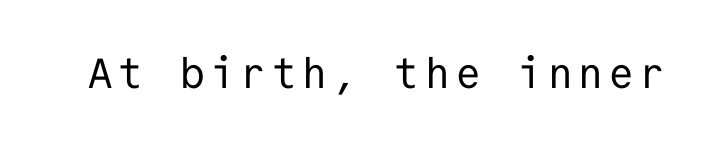
{"serif": "no", "italic": "no", "bold": "no", "weight": "regular", "width": "normal", "stroke_contrast": "low", "x_height": "medium", "monospaced": "yes", "underline": "no", "glyph_px": 42}
